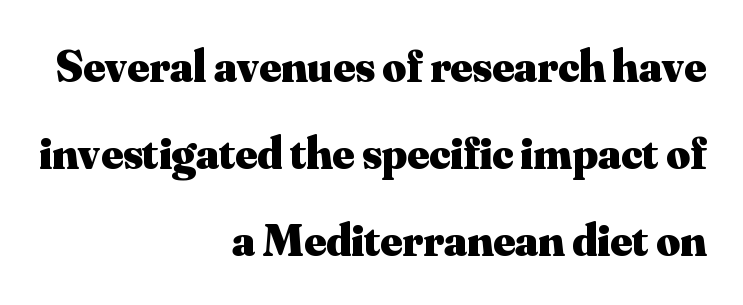
Unlike a clean sans, this face finishes its strokes with serifs. Think of a printed novel: that variable character pitch is what you see here. Nothing unusual about the tracking: characters are spaced as the font intends. Notice how the stems are strictly vertical — no italics here. Type without underlining.
